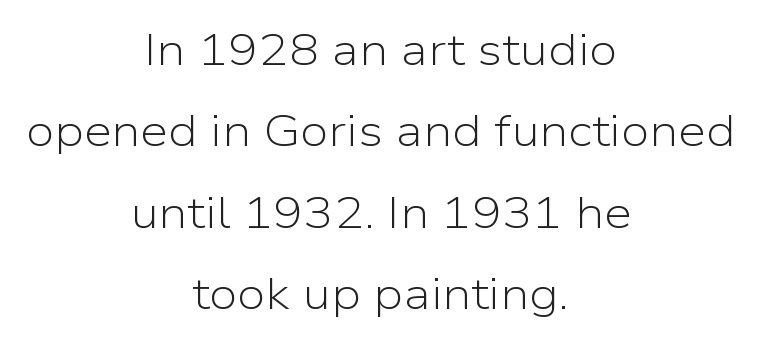
Q: Is the text bold? A: No.
Q: Is the text italic (slanted)? A: No, it is upright.
Q: Is the typeface a serif or a sans-serif typeface? A: Sans-serif.
Q: Is the text underlined? A: No.
Q: How is the paragraph aligned? A: Centered.
Q: Is the spacing between letters normal or unusually wide? A: Normal.
Q: Width (condensed, normal, or wide)? A: Normal.
Q: Stroke contrast? A: Low.
Q: x-height? A: Medium.
Q: Monospaced? A: No.
